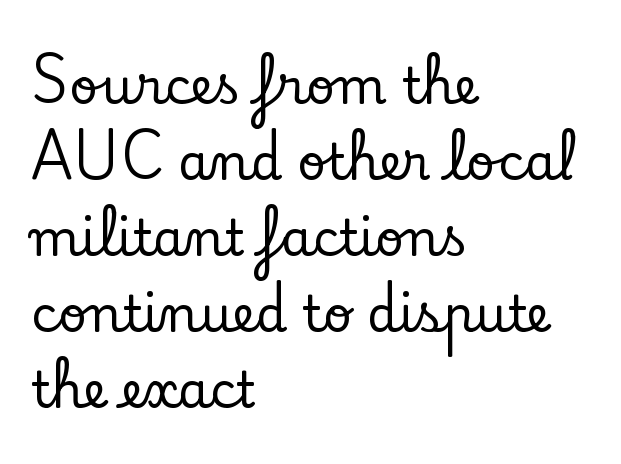
{"italic": "no", "width": "normal", "stroke_contrast": "low", "x_height": "small", "monospaced": "no", "underline": "no", "align": "left", "line_spacing": "normal", "line_spacing_ratio": 1.52, "letter_spacing": "normal", "letter_spacing_em": 0.0, "glyph_px": 50}
